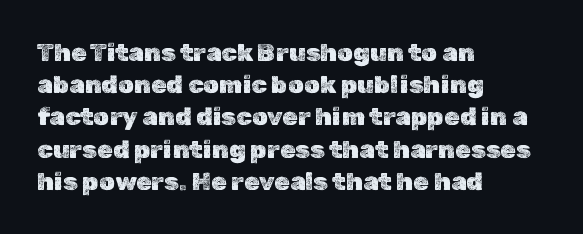
The image shows 25 px text type, upright; set left-aligned, normal line spacing (1.29x), normal letter spacing, not underlined.
